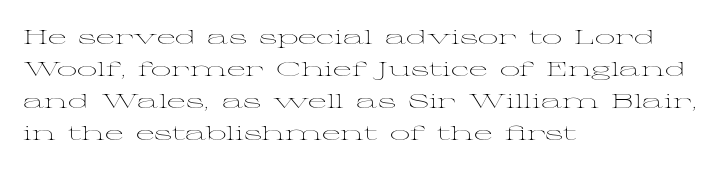
{"italic": "no", "bold": "no", "underline": "no", "align": "left", "line_spacing": "normal", "line_spacing_ratio": 1.6, "letter_spacing": "normal", "letter_spacing_em": 0.0, "glyph_px": 20}
